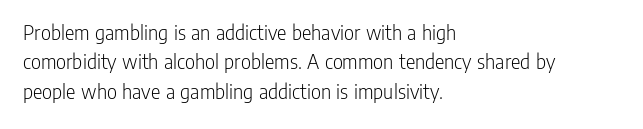
Caption: face not bold, strokes unweighted. Whoever set this chose a conventional vertical rhythm. This sample uses plain, unmodified letter spacing. The lettering stays uniformly vertical, giving the passage a roman look. Rule under the text: the space is simply empty.
